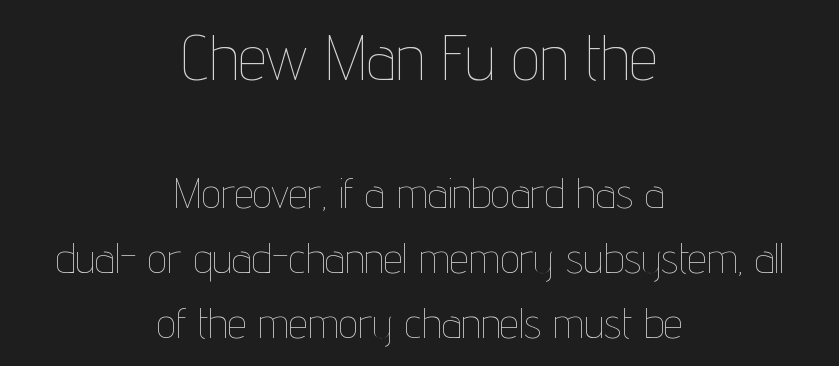
Q: Is the text bold? A: No.
Q: Is the text italic (slanted)? A: No, it is upright.
Q: Is the text underlined? A: No.
Q: How is the paragraph aligned? A: Centered.
Q: Is the spacing between letters normal or unusually wide? A: Normal.
Q: Is the spacing between lines tight, normal or loose? A: Normal.
Q: Which block of text is set in a larger size, the first (top) or the second (bottom)? A: The first (top) one.
Q: Width (condensed, normal, or wide)? A: Condensed.
Q: Stroke contrast? A: Low.
Q: x-height? A: Medium.
Q: Monospaced? A: No.
